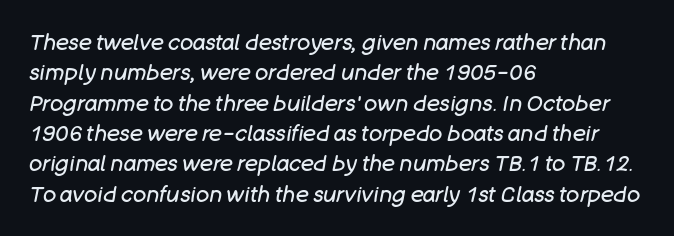
{"italic": "yes", "lean": "right", "slant_degrees": 11, "bold": "no", "underline": "no", "align": "left", "line_spacing": "normal", "line_spacing_ratio": 1.38, "letter_spacing": "normal", "letter_spacing_em": 0.0, "glyph_px": 22}
